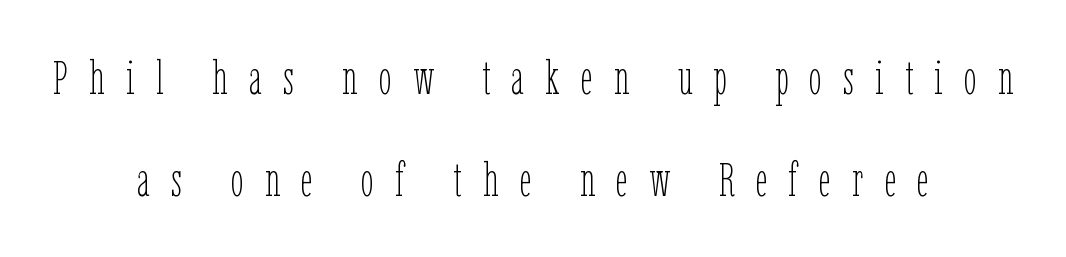
Caption: expanded tracking, letters set apart. Does the lettering tilt? It doesn't — this is upright. A clean baseline with only descenders dipping below it. Think standard paragraph weight, or any step lighter than that. Each line is balanced around a shared central axis.
